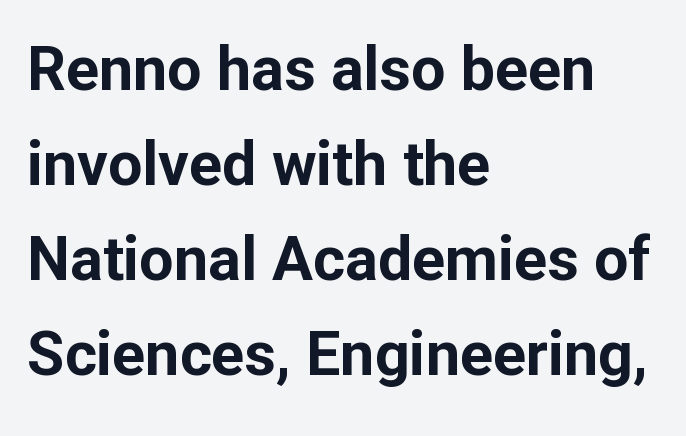
The face used here is proportionally spaced, like ordinary book or web type. How would I describe the line gaps? Plain and ordinary. Short note: letters normally spaced. These lines are composed in type without serifs. Designer's note — italics off, roman on.
